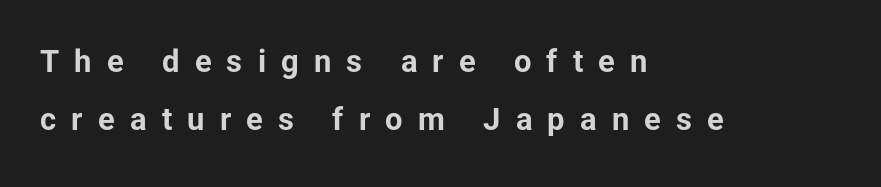
Glyph-to-glyph distance is far greater than everyday printed text. The compositor pushed each line to the left boundary. Letterform terminals end flat and unadorned throughout the passage. The typography opts for an upright posture over an oblique one.
